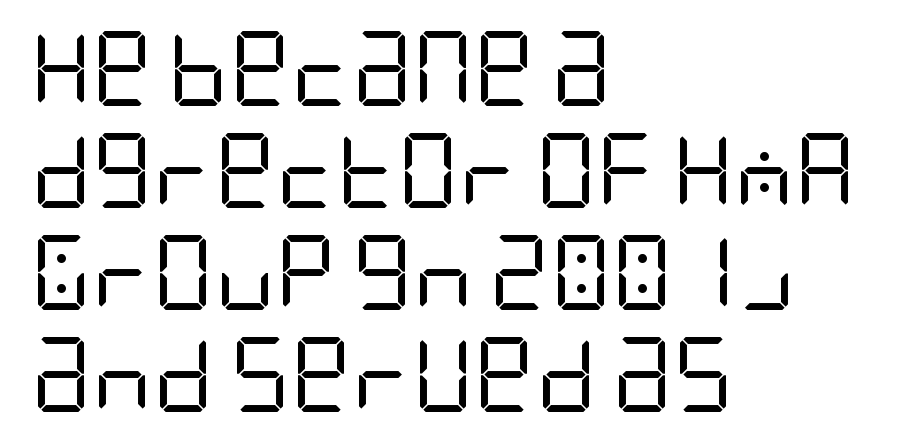
No word sits above an underline. The typeface chosen for these lines omits serifs. Characters follow at the spacing the type designer built in. Is the type heavy? It reads as light-to-regular instead. Rows of type keep a routine distance in the vertical direction. Italic: no, the glyphs are upright roman.
